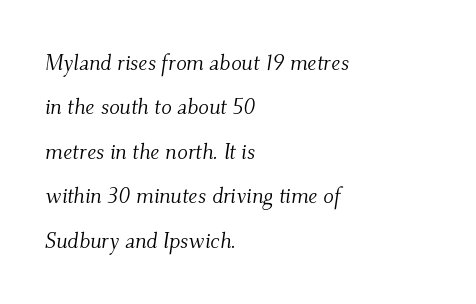
{"italic": "yes", "lean": "right", "slant_degrees": 9, "bold": "no", "underline": "no", "align": "left", "line_spacing": "loose", "line_spacing_ratio": 2.02, "letter_spacing": "normal", "letter_spacing_em": 0.0, "glyph_px": 22}
